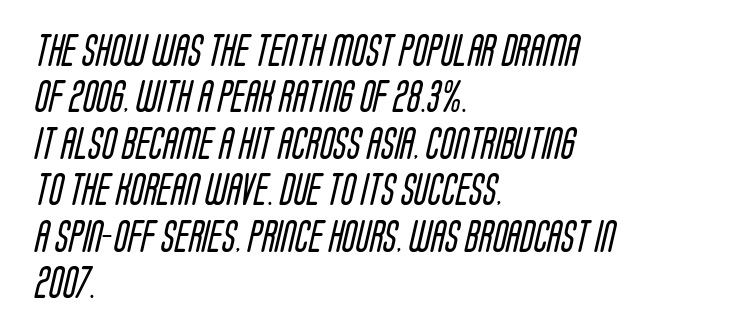
The image shows 32 px regular-weight, condensed sans-serif type; set left-aligned, normal line spacing (1.45x), normal letter spacing, not underlined; low stroke contrast and a large x-height.
